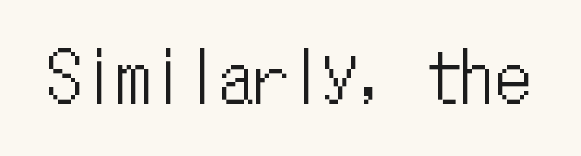
The image shows 69 px condensed type, upright, monospaced; set normal letter spacing, not underlined; low stroke contrast and a medium x-height.
